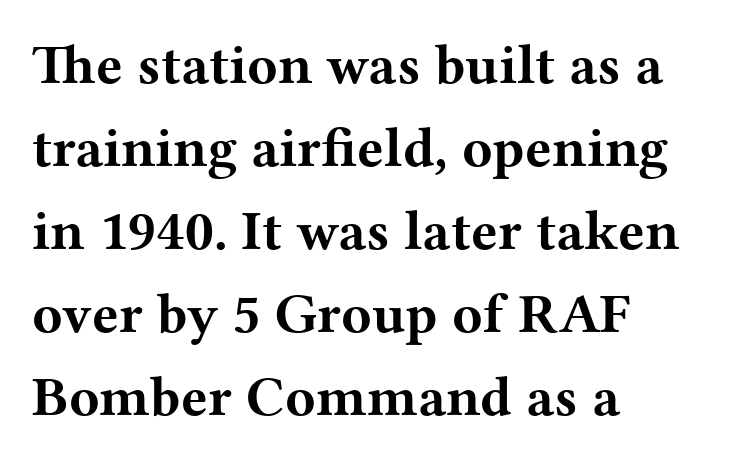
Unlike italic type, these characters show no tilt at all. These lines stack with their left ends in a neat column. You could not count columns in this text — the font is proportionally spaced. If you measured baseline to baseline, you'd find a middling distance. A typesetter would call this zero additional tracking.
